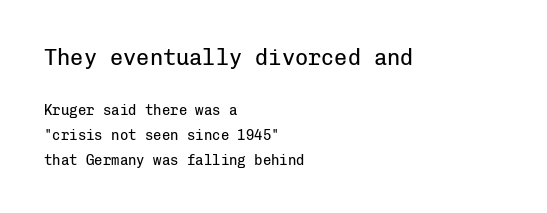
The image shows 22 px text type, upright; set left-aligned, line spacing 1.78x, normal letter spacing, not underlined; the first (top) block is 1.57x larger.
